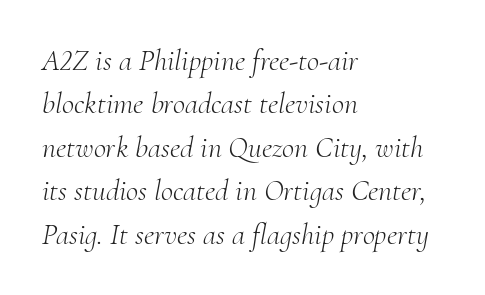
The image shows 30 px light serif type, italic (leaning right); set left-aligned, normal line spacing (1.45x), normal letter spacing, not underlined; medium stroke contrast and a small x-height.
